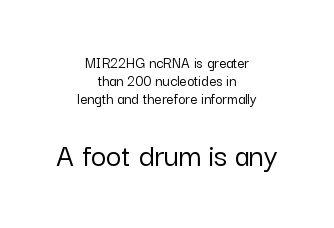
Q: Is the text italic (slanted)? A: No, it is upright.
Q: Is the typeface a serif or a sans-serif typeface? A: Sans-serif.
Q: Is the text underlined? A: No.
Q: How is the paragraph aligned? A: Centered.
Q: Is the spacing between letters normal or unusually wide? A: Normal.
Q: Is the spacing between lines tight, normal or loose? A: Tight.
Q: Which block of text is set in a larger size, the first (top) or the second (bottom)? A: The second (bottom) one.
Q: Width (condensed, normal, or wide)? A: Normal.
Q: Stroke contrast? A: Low.
Q: x-height? A: Medium.
Q: Monospaced? A: No.
